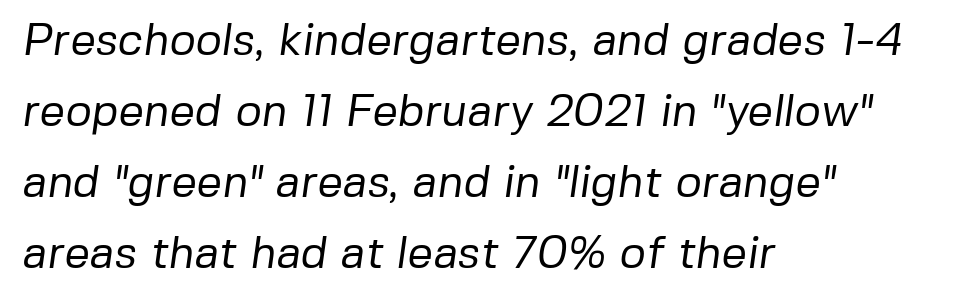
Q: Is the text bold? A: No.
Q: Is the typeface a serif or a sans-serif typeface? A: Sans-serif.
Q: Is the text underlined? A: No.
Q: How is the paragraph aligned? A: Left-aligned.
Q: Is the spacing between letters normal or unusually wide? A: Normal.
Q: Is the spacing between lines tight, normal or loose? A: Normal.
Q: Width (condensed, normal, or wide)? A: Normal.
Q: Stroke contrast? A: Low.
Q: x-height? A: Medium.
Q: Monospaced? A: No.
